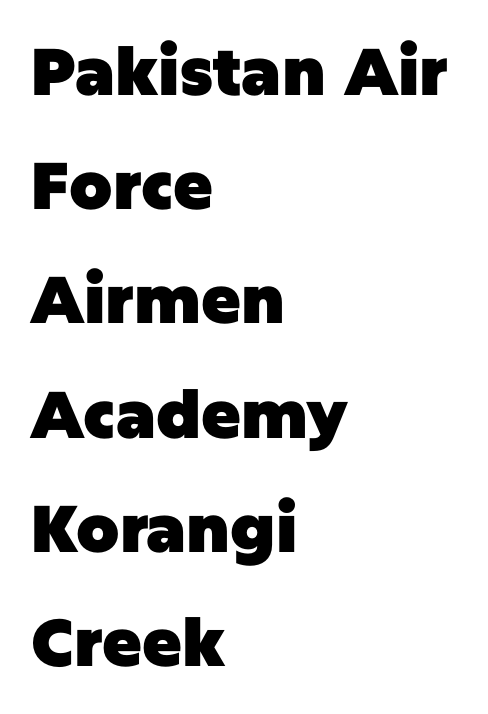
{"serif": "no", "italic": "no", "bold": "yes", "weight": "heavy", "width": "normal", "stroke_contrast": "low", "x_height": "large", "monospaced": "no", "underline": "no", "align": "left", "line_spacing_ratio": 1.73, "letter_spacing": "normal", "letter_spacing_em": 0.0, "glyph_px": 66}
